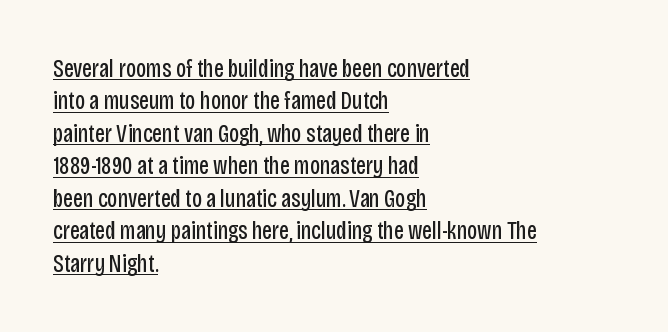
The image shows 25 px text type, upright; set left-aligned, normal line spacing (1.3x), normal letter spacing, underlined.
